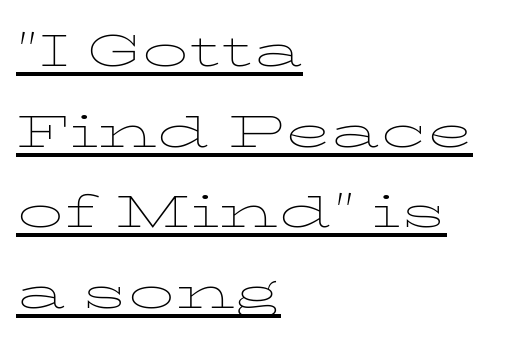
The image shows 61 px thin, wide type, upright; set left-aligned, normal line spacing (1.32x), normal letter spacing, underlined; low stroke contrast and a medium x-height.
